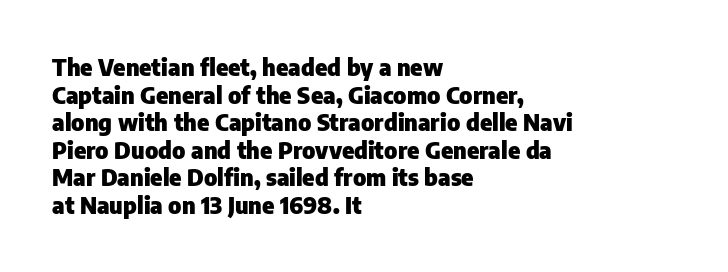
Q: Is the text bold? A: Yes.
Q: Is the text italic (slanted)? A: No, it is upright.
Q: Is the text underlined? A: No.
Q: How is the paragraph aligned? A: Left-aligned.
Q: Is the spacing between letters normal or unusually wide? A: Normal.
